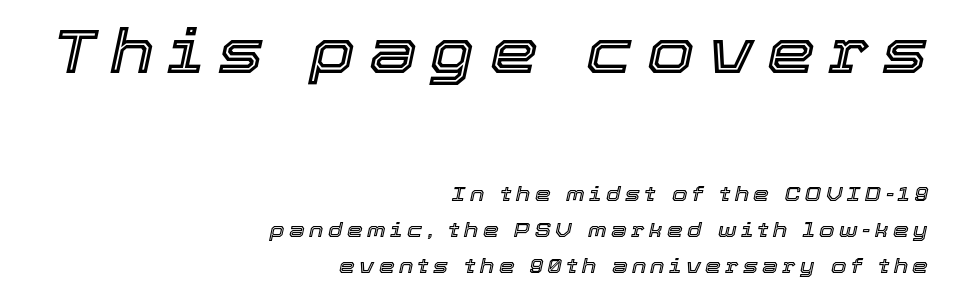
The image shows 61 px text type, italic (leaning right); set right-aligned, line spacing 1.8x, unusually wide letter spacing (+0.22 em), not underlined; the first (top) block is 3.05x larger; a medium x-height.
